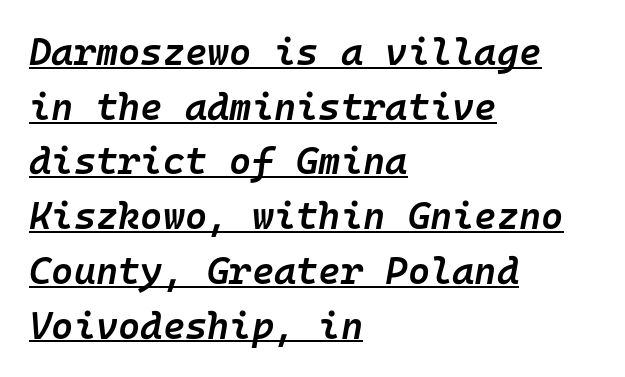
{"italic": "yes", "lean": "right", "slant_degrees": 10, "bold": "semi", "weight": "semibold", "width": "normal", "stroke_contrast": "low", "x_height": "medium", "monospaced": "yes", "underline": "yes", "align": "left", "line_spacing": "normal", "line_spacing_ratio": 1.44, "letter_spacing": "normal", "letter_spacing_em": 0.0, "glyph_px": 38}
